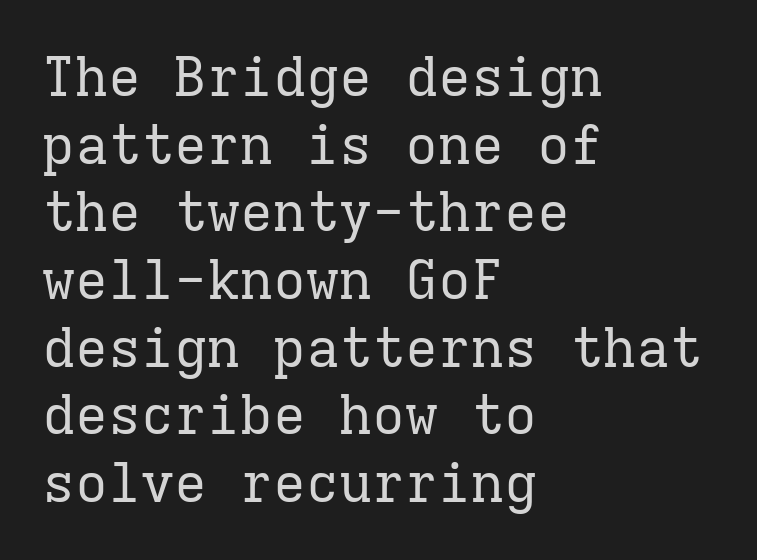
The image shows 55 px regular-weight serif type, upright, monospaced; set left-aligned, line spacing 1.23x, normal letter spacing, not underlined; low stroke contrast and a medium x-height.
